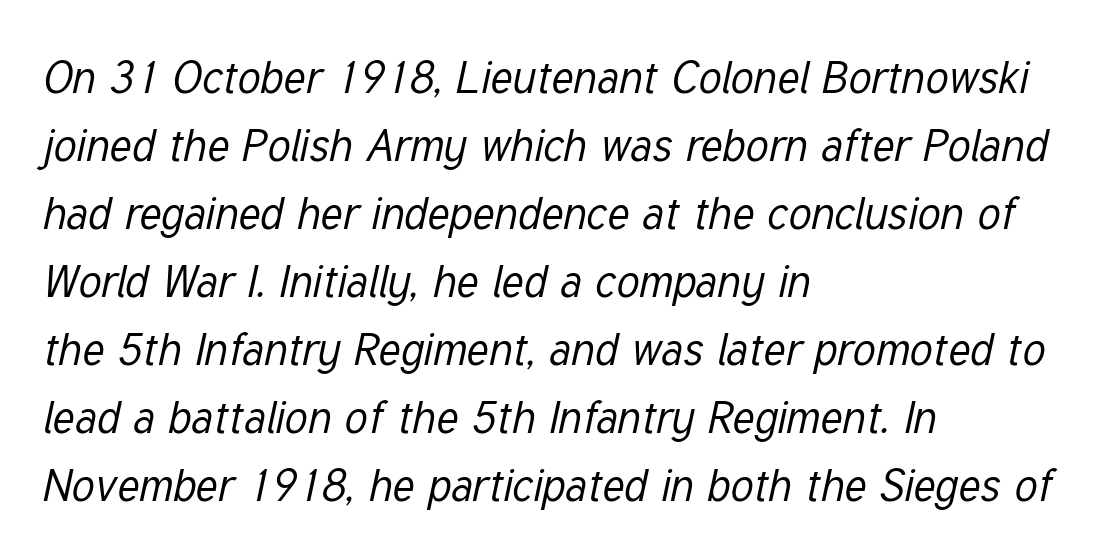
The image shows 45 px regular-weight, condensed type, italic (leaning right); set left-aligned, normal line spacing (1.51x), normal letter spacing, not underlined; low stroke contrast and a medium x-height.
